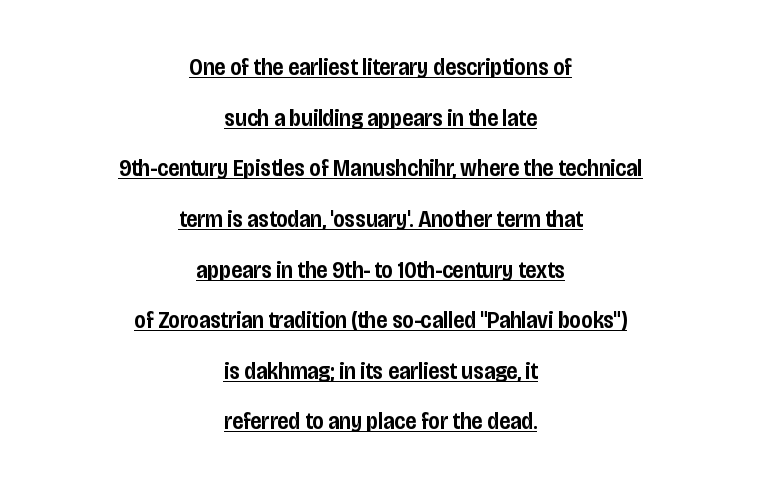
Q: Is the text bold? A: Semi-bold.
Q: Is the text italic (slanted)? A: No, it is upright.
Q: Is the text underlined? A: Yes.
Q: How is the paragraph aligned? A: Centered.
Q: Is the spacing between letters normal or unusually wide? A: Normal.
Q: Is the spacing between lines tight, normal or loose? A: Loose.
